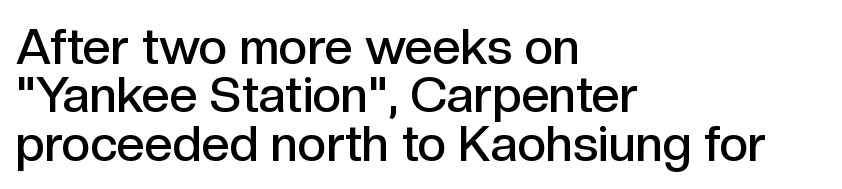
The image shows 50 px semibold sans-serif type, upright; set left-aligned, tight line spacing (0.97x), normal letter spacing, not underlined; a medium x-height.
